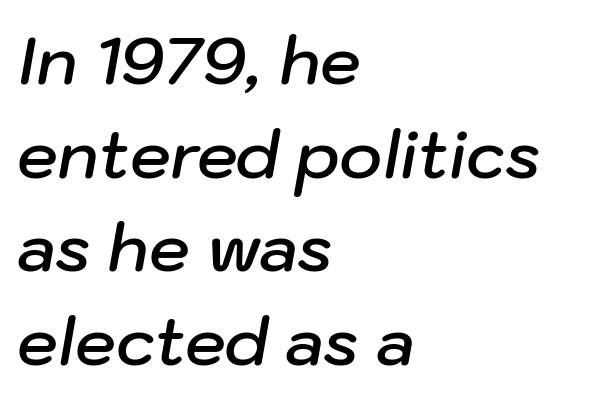
{"italic": "yes", "lean": "right", "slant_degrees": 10, "bold": "semi", "weight": "semibold", "width": "normal", "stroke_contrast": "low", "x_height": "medium", "monospaced": "no", "underline": "no", "align": "left", "line_spacing": "normal", "line_spacing_ratio": 1.44, "letter_spacing": "normal", "letter_spacing_em": 0.0, "glyph_px": 65}
